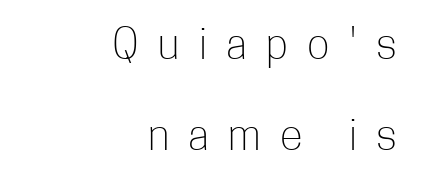
Q: Is the text bold? A: No.
Q: Is the text italic (slanted)? A: No, it is upright.
Q: Is the typeface a serif or a sans-serif typeface? A: Sans-serif.
Q: Is the text underlined? A: No.
Q: How is the paragraph aligned? A: Right-aligned.
Q: Is the spacing between letters normal or unusually wide? A: Unusually wide.
Q: Is the spacing between lines tight, normal or loose? A: Loose.
Q: Width (condensed, normal, or wide)? A: Condensed.
Q: Stroke contrast? A: Low.
Q: x-height? A: Medium.
Q: Monospaced? A: No.
